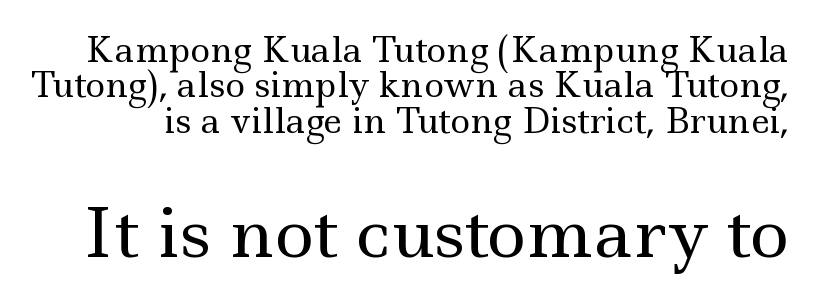
The image shows 67 px regular-weight, wide serif type, upright; set tight line spacing (1.04x), normal letter spacing, not underlined; the second (bottom) block is 1.97x larger; a small x-height.
